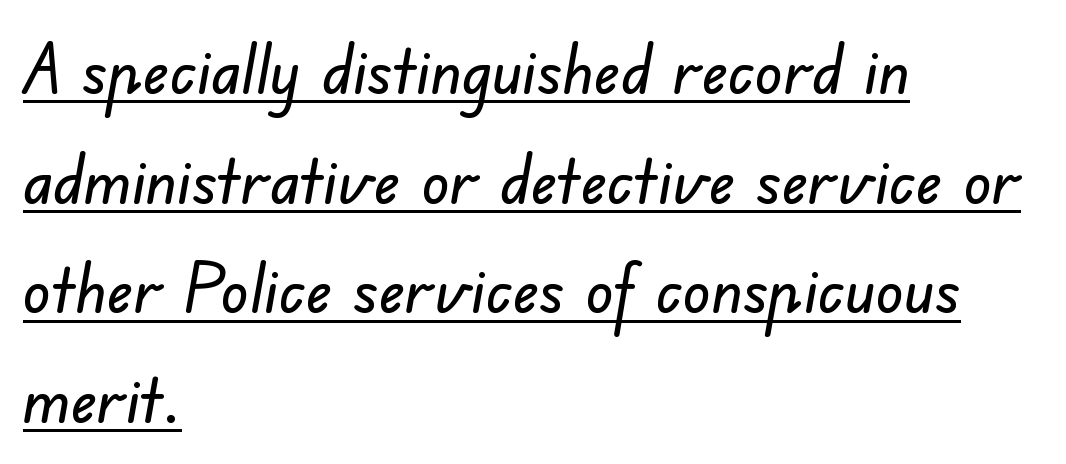
Q: Is the typeface a serif or a sans-serif typeface? A: Sans-serif.
Q: Is the text underlined? A: Yes.
Q: How is the paragraph aligned? A: Left-aligned.
Q: Is the spacing between letters normal or unusually wide? A: Normal.
Q: Is the spacing between lines tight, normal or loose? A: Normal.
Q: Width (condensed, normal, or wide)? A: Normal.
Q: Stroke contrast? A: Low.
Q: x-height? A: Small.
Q: Monospaced? A: No.
